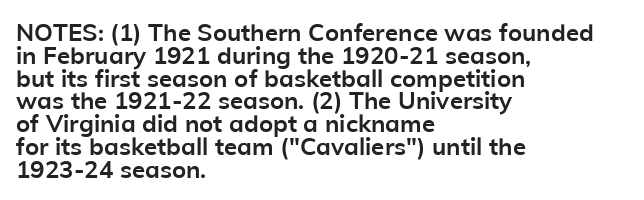
Q: Is the text bold? A: Yes.
Q: Is the text italic (slanted)? A: No, it is upright.
Q: Is the text underlined? A: No.
Q: How is the paragraph aligned? A: Left-aligned.
Q: Is the spacing between letters normal or unusually wide? A: Normal.
Q: Is the spacing between lines tight, normal or loose? A: Tight.
